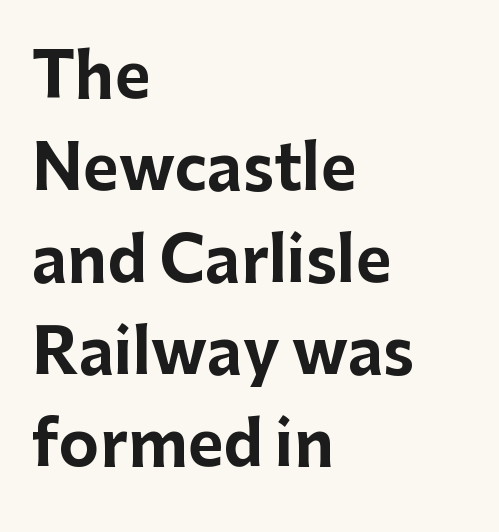
Each letter keeps its own natural width here, so spacing adapts to shape. Baseline-to-baseline distance is the conventional proportion of letter height. Which margin do the lines hug? The left one — the right edge is uneven. Notice how thick the strokes are: this is what a full bold looks like. The passage shown is not underscored anywhere. Caption: standard tracking, unaltered.
